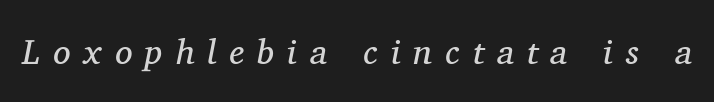
{"serif": "yes", "italic": "yes", "lean": "right", "slant_degrees": 11, "bold": "no", "weight": "regular", "width": "normal", "stroke_contrast": "medium", "x_height": "medium", "monospaced": "no", "underline": "no", "letter_spacing": "wide", "letter_spacing_em": 0.37, "glyph_px": 35}
